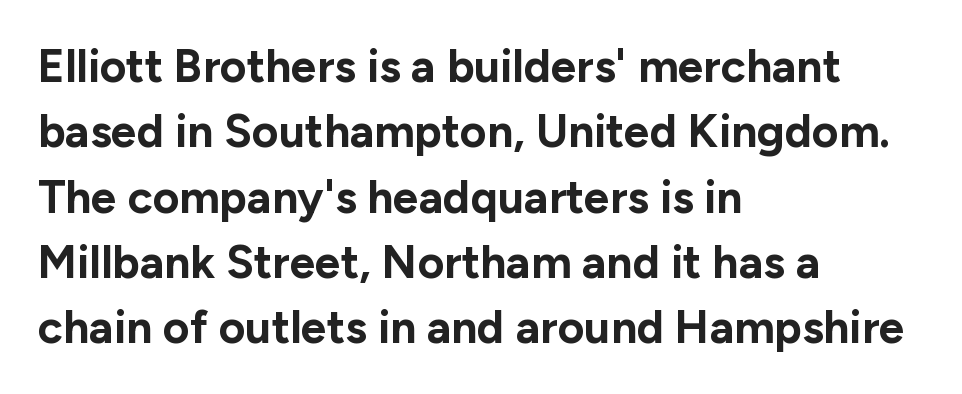
Q: Is the text bold? A: Yes.
Q: Is the text italic (slanted)? A: No, it is upright.
Q: Is the typeface a serif or a sans-serif typeface? A: Sans-serif.
Q: Is the text underlined? A: No.
Q: How is the paragraph aligned? A: Left-aligned.
Q: Is the spacing between letters normal or unusually wide? A: Normal.
Q: Is the spacing between lines tight, normal or loose? A: Normal.
Q: Width (condensed, normal, or wide)? A: Normal.
Q: Stroke contrast? A: Low.
Q: x-height? A: Medium.
Q: Monospaced? A: No.
